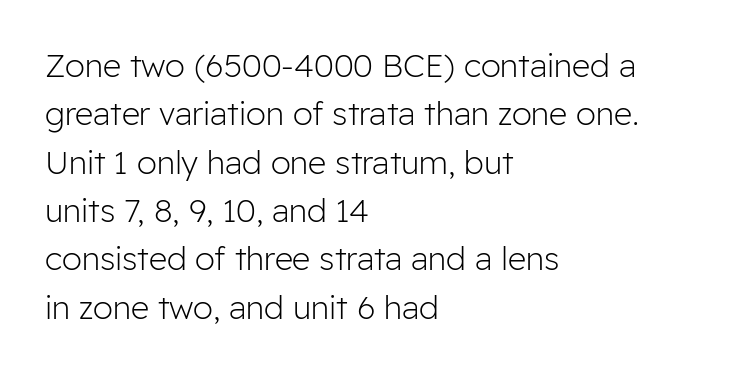
The image shows 32 px light sans-serif type, upright; set left-aligned, normal line spacing (1.51x), normal letter spacing, not underlined; low stroke contrast and a medium x-height.
